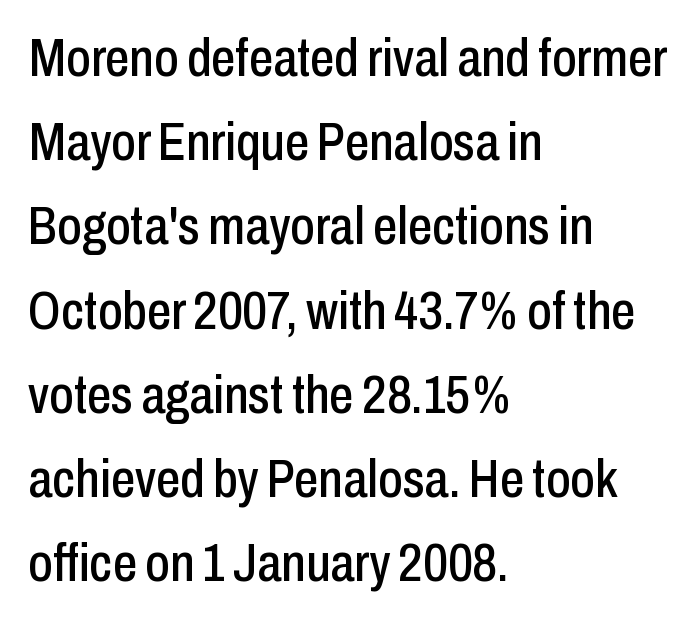
The gap between lines stays unmarked. You could not count columns in this text — the font is proportionally spaced. Between one letter and the next there's only the usual sliver of space. Letterform terminals end flat and unadorned throughout the passage.
